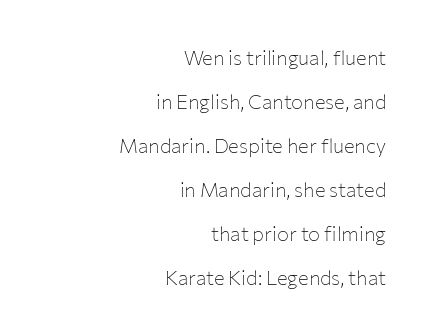
Counters stay open thanks to moderate or lighter strokes. Compared with typical body copy, the letter spacing here is the same. Is there any slant? The stems are plumb. The setting favours the right margin, as signatures and pull-quotes sometimes do.
